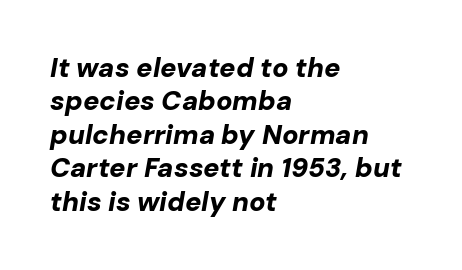
Q: Is the text bold? A: Yes.
Q: Is the text italic (slanted)? A: Yes, it leans right by about 10 degrees.
Q: Is the text underlined? A: No.
Q: How is the paragraph aligned? A: Left-aligned.
Q: Is the spacing between letters normal or unusually wide? A: Normal.
